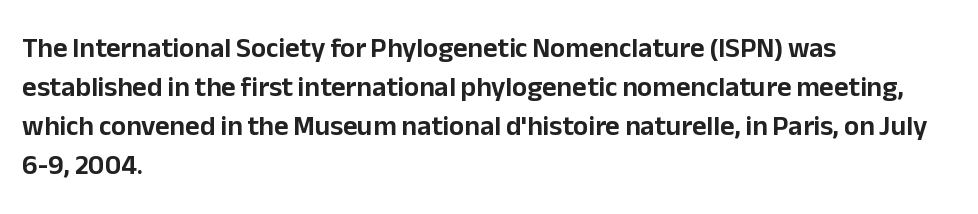
The image shows 28 px sans-serif type, upright; set left-aligned, normal line spacing (1.39x), normal letter spacing, not underlined; low stroke contrast and a medium x-height.
